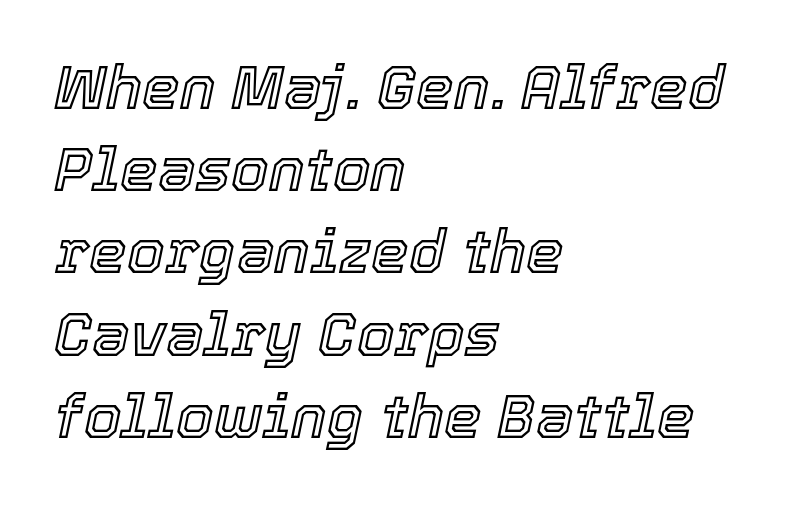
Italic: yes, the glyphs are oblique. The setting favours the left margin, as ordinary paragraphs usually do. Has an underline been added? It has not. Interline gaps are of average width in this sample. These lines keep a tight, regular rhythm from letter to letter.
